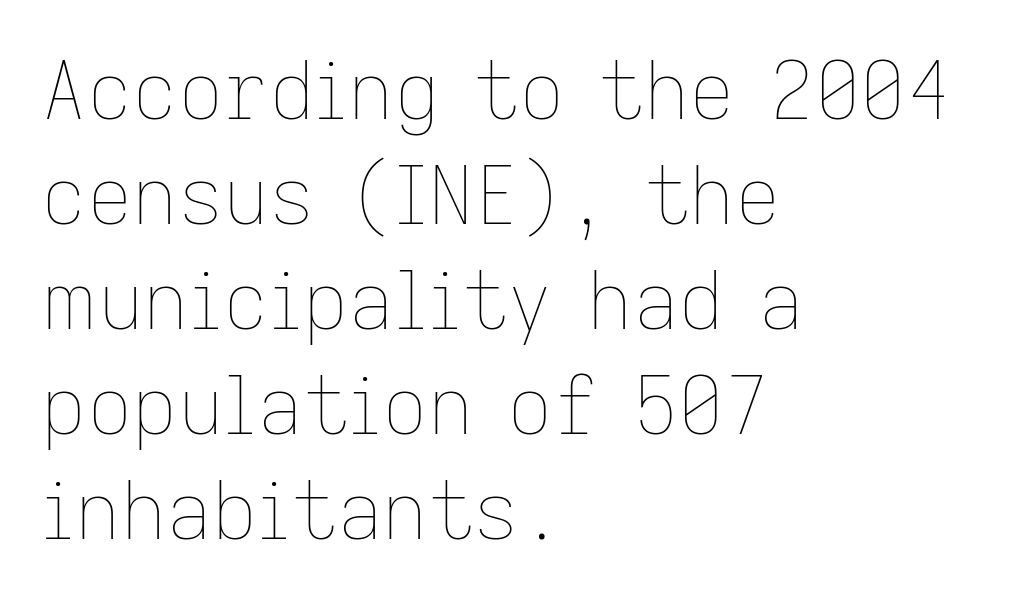
{"italic": "no", "bold": "no", "weight": "thin", "width": "normal", "stroke_contrast": "low", "x_height": "medium", "monospaced": "no", "underline": "no", "align": "left", "line_spacing": "normal", "line_spacing_ratio": 1.33, "letter_spacing": "normal", "letter_spacing_em": 0.0, "glyph_px": 79}
